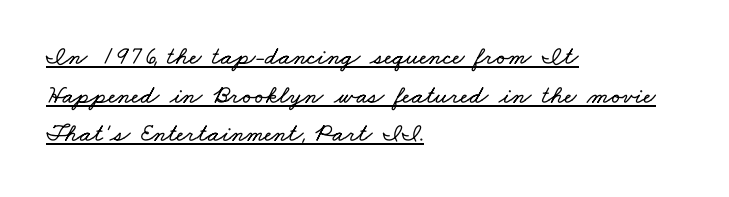
{"underline": "yes", "align": "left", "line_spacing": "normal", "line_spacing_ratio": 1.49, "letter_spacing": "normal", "letter_spacing_em": 0.0, "glyph_px": 26}
